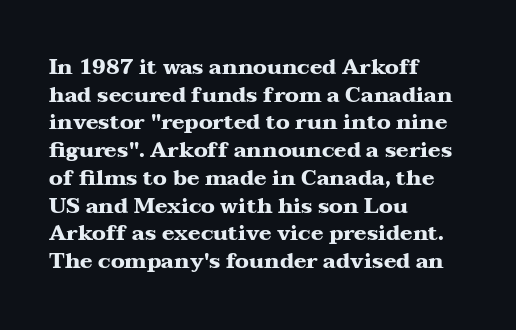
Q: Is the text bold? A: Yes.
Q: Is the text italic (slanted)? A: No, it is upright.
Q: Is the text underlined? A: No.
Q: How is the paragraph aligned? A: Left-aligned.
Q: Is the spacing between letters normal or unusually wide? A: Normal.
Q: Is the spacing between lines tight, normal or loose? A: Normal.
